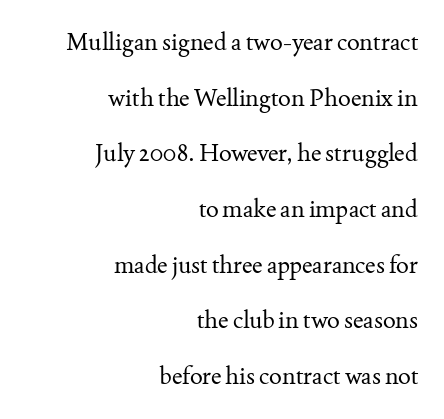
Q: Is the text bold? A: No.
Q: Is the text italic (slanted)? A: No, it is upright.
Q: Is the text underlined? A: No.
Q: How is the paragraph aligned? A: Right-aligned.
Q: Is the spacing between letters normal or unusually wide? A: Normal.
Q: Is the spacing between lines tight, normal or loose? A: Loose.
